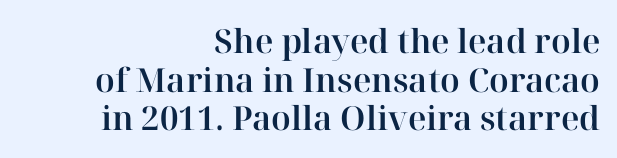
Q: Is the text italic (slanted)? A: No, it is upright.
Q: Is the typeface a serif or a sans-serif typeface? A: Serif.
Q: Is the text underlined? A: No.
Q: How is the paragraph aligned? A: Right-aligned.
Q: Is the spacing between letters normal or unusually wide? A: Normal.
Q: Width (condensed, normal, or wide)? A: Normal.
Q: Stroke contrast? A: High.
Q: x-height? A: Medium.
Q: Monospaced? A: No.
